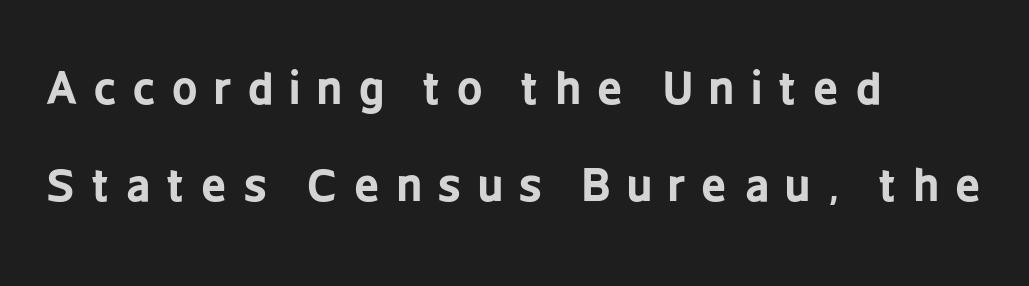
{"serif": "no", "italic": "no", "bold": "yes", "weight": "bold", "width": "condensed", "stroke_contrast": "low", "x_height": "medium", "monospaced": "no", "underline": "no", "align": "left", "line_spacing": "loose", "line_spacing_ratio": 2.2, "letter_spacing": "wide", "letter_spacing_em": 0.38, "glyph_px": 44}
